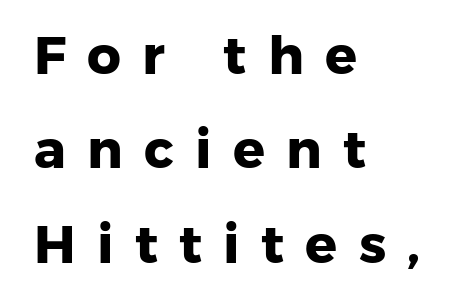
{"serif": "no", "bold": "yes", "weight": "heavy", "width": "normal", "stroke_contrast": "low", "x_height": "medium", "monospaced": "no", "underline": "no", "align": "left", "line_spacing_ratio": 1.78, "letter_spacing": "wide", "letter_spacing_em": 0.4, "glyph_px": 53}
